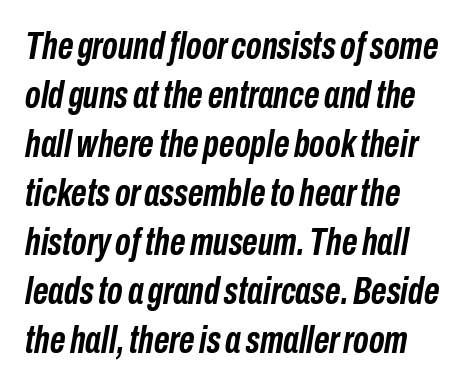
{"italic": "yes", "lean": "right", "slant_degrees": 10, "bold": "yes", "weight": "semibold", "width": "condensed", "stroke_contrast": "low", "x_height": "medium", "monospaced": "no", "underline": "no", "align": "left", "line_spacing": "normal", "line_spacing_ratio": 1.29, "letter_spacing": "normal", "letter_spacing_em": 0.0, "glyph_px": 38}
